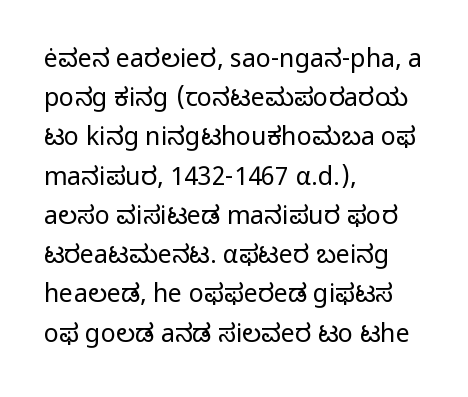
{"italic": "no", "bold": "no", "underline": "no", "align": "left", "line_spacing": "normal", "line_spacing_ratio": 1.57, "letter_spacing": "normal", "letter_spacing_em": 0.0, "glyph_px": 25}
